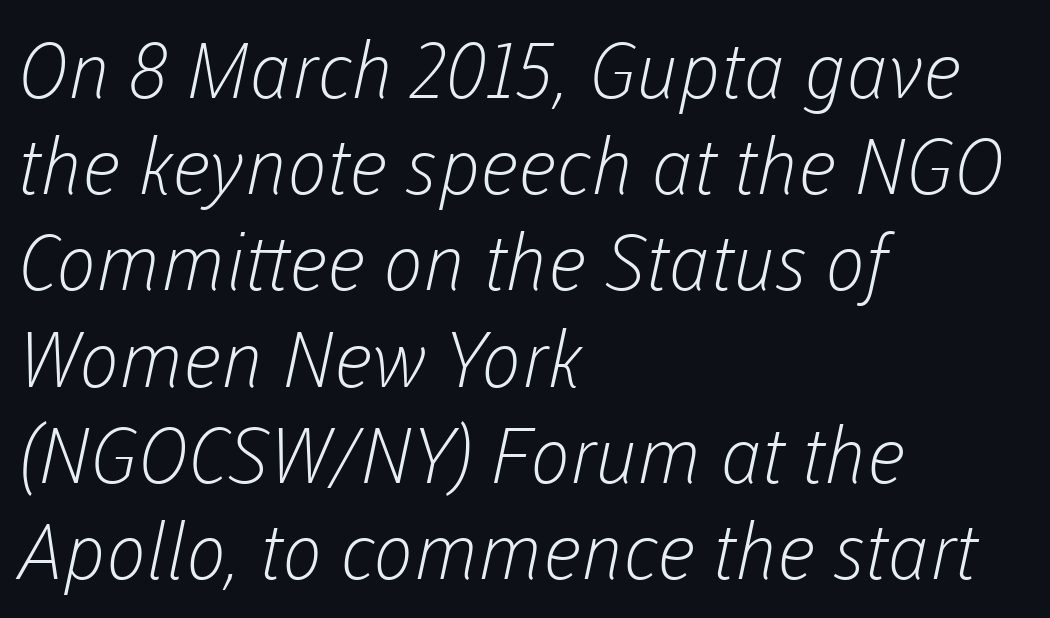
{"serif": "no", "bold": "no", "weight": "light", "width": "normal", "stroke_contrast": "low", "x_height": "medium", "monospaced": "no", "underline": "no", "align": "left", "line_spacing": "normal", "line_spacing_ratio": 1.25, "letter_spacing": "normal", "letter_spacing_em": 0.0, "glyph_px": 77}
